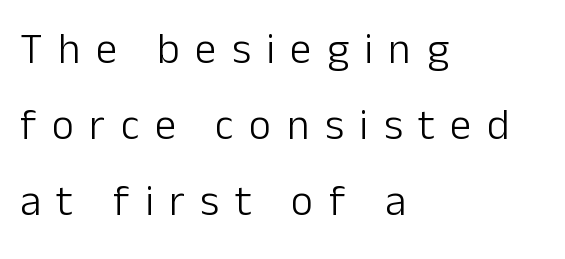
Q: Is the text bold? A: No.
Q: Is the text italic (slanted)? A: No, it is upright.
Q: Is the typeface a serif or a sans-serif typeface? A: Sans-serif.
Q: Is the text underlined? A: No.
Q: How is the paragraph aligned? A: Left-aligned.
Q: Is the spacing between letters normal or unusually wide? A: Unusually wide.
Q: Width (condensed, normal, or wide)? A: Normal.
Q: Stroke contrast? A: Low.
Q: x-height? A: Medium.
Q: Monospaced? A: No.
